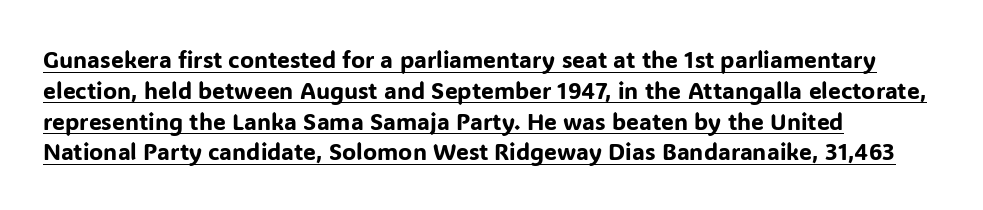
{"italic": "no", "underline": "yes", "align": "left", "line_spacing": "normal", "line_spacing_ratio": 1.34, "letter_spacing": "normal", "letter_spacing_em": 0.0, "glyph_px": 23}
